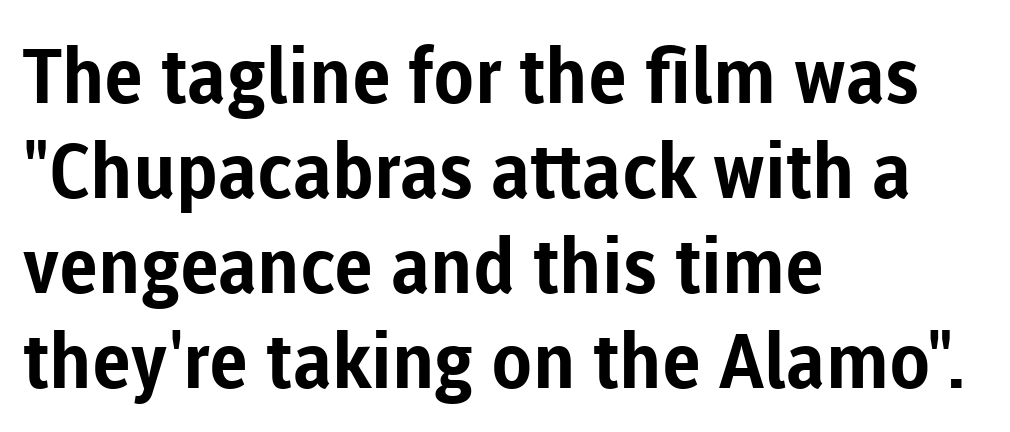
You could not count columns in this text — the font is proportionally spaced. The ragged edge is on the right, which tells us the setting is flush left. Serif or sans? Sans — the stroke terminals are bare. Quick note: not italic, upright.
